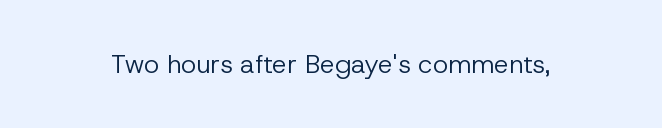
The image shows 26 px text type, upright; set normal letter spacing, not underlined.
